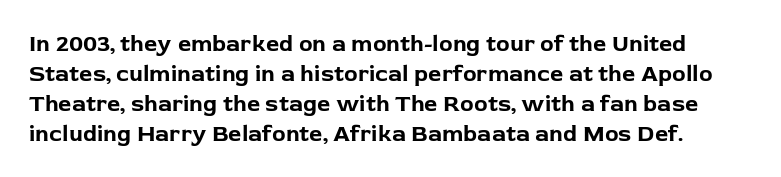
{"italic": "no", "bold": "yes", "underline": "no", "line_spacing": "normal", "line_spacing_ratio": 1.31, "letter_spacing": "normal", "letter_spacing_em": 0.0, "glyph_px": 23}
